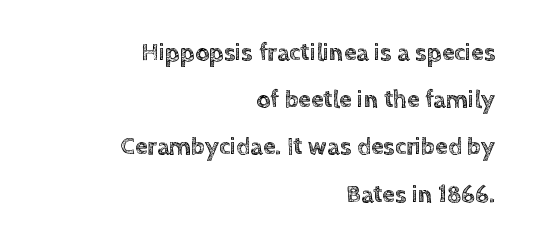
Descender tails drop into unmarked territory. The lines are quadded right. Every character sits straight up, as roman type does. No extra tracking has been applied to these lines.
